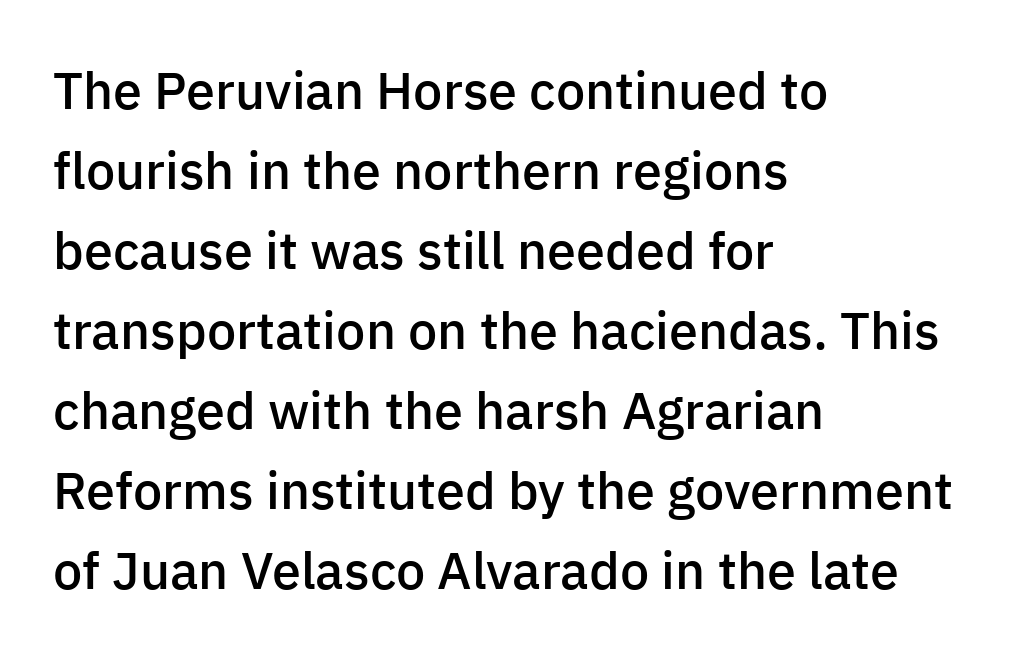
Q: Is the text bold? A: Semi-bold.
Q: Is the text italic (slanted)? A: No, it is upright.
Q: Is the typeface a serif or a sans-serif typeface? A: Sans-serif.
Q: Is the text underlined? A: No.
Q: How is the paragraph aligned? A: Left-aligned.
Q: Is the spacing between letters normal or unusually wide? A: Normal.
Q: Is the spacing between lines tight, normal or loose? A: Normal.
Q: Width (condensed, normal, or wide)? A: Normal.
Q: Stroke contrast? A: Low.
Q: x-height? A: Medium.
Q: Monospaced? A: No.
